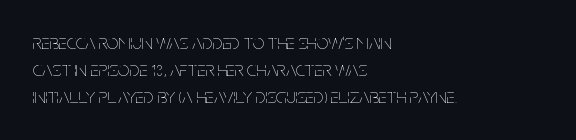
{"italic": "no", "bold": "no", "underline": "no", "align": "left", "line_spacing": "normal", "line_spacing_ratio": 1.28, "letter_spacing": "normal", "letter_spacing_em": 0.0, "glyph_px": 21}
